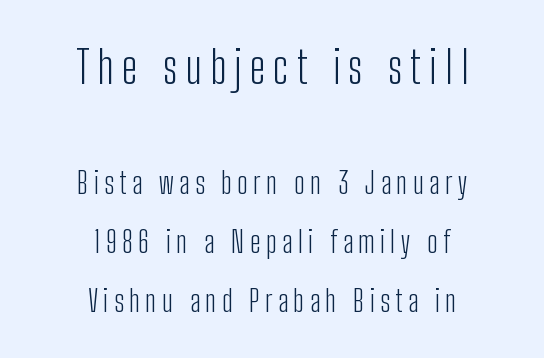
{"serif": "no", "italic": "no", "bold": "no", "weight": "light", "width": "condensed", "stroke_contrast": "low", "x_height": "medium", "monospaced": "no", "underline": "no", "align": "center", "line_spacing": "loose", "line_spacing_ratio": 1.97, "larger_block": "first", "size_ratio": 1.5, "glyph_px": 45}
